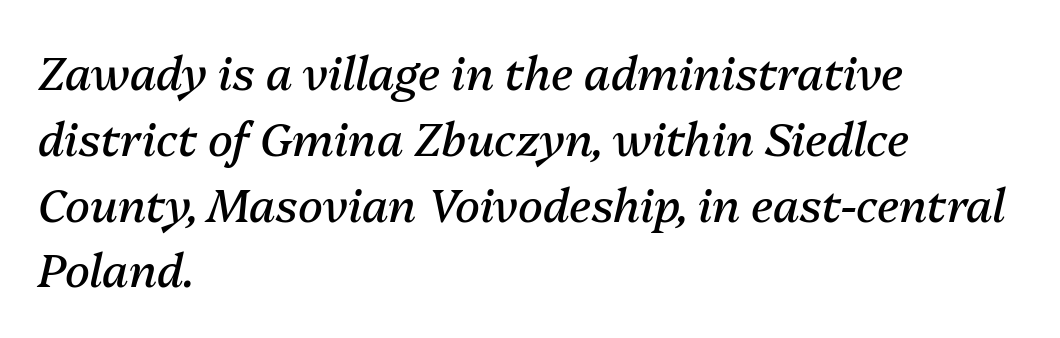
Teacher's note: observe the even left margin — that is flush-left alignment. Weight: not bold — regular or lighter. The axis of the letterforms is tilted away from vertical. There is no visible air inserted between adjacent glyphs. Do the characters align in a grid? No, the font is proportional.
